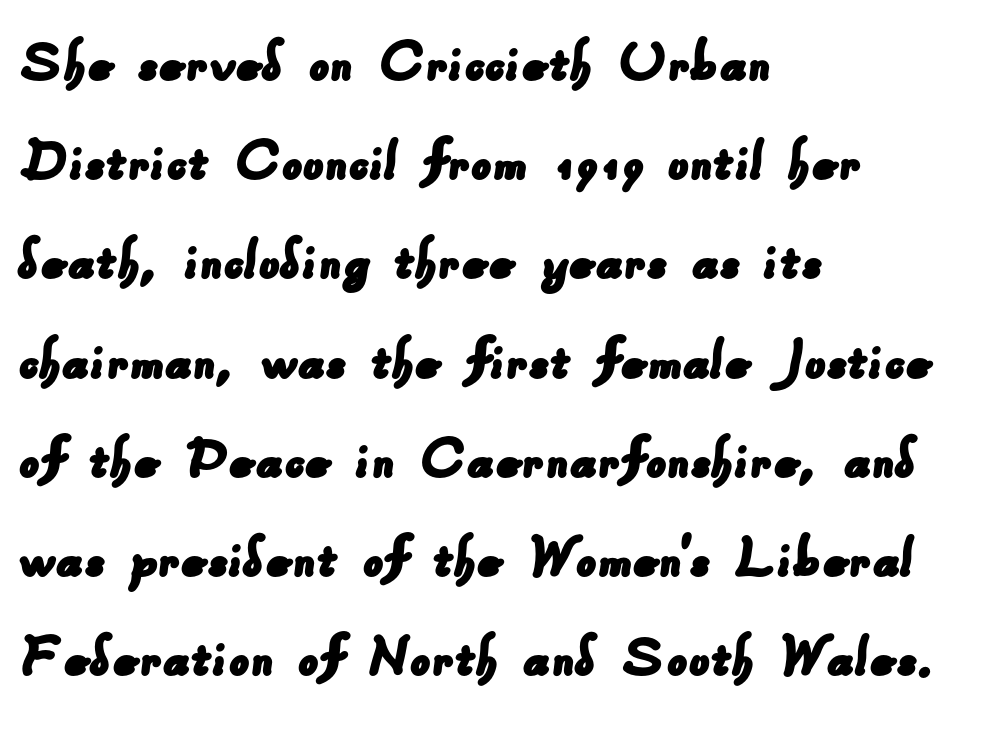
The image shows 64 px sans-serif type; set left-aligned, normal line spacing (1.55x), normal letter spacing, not underlined; low stroke contrast and a small x-height.
